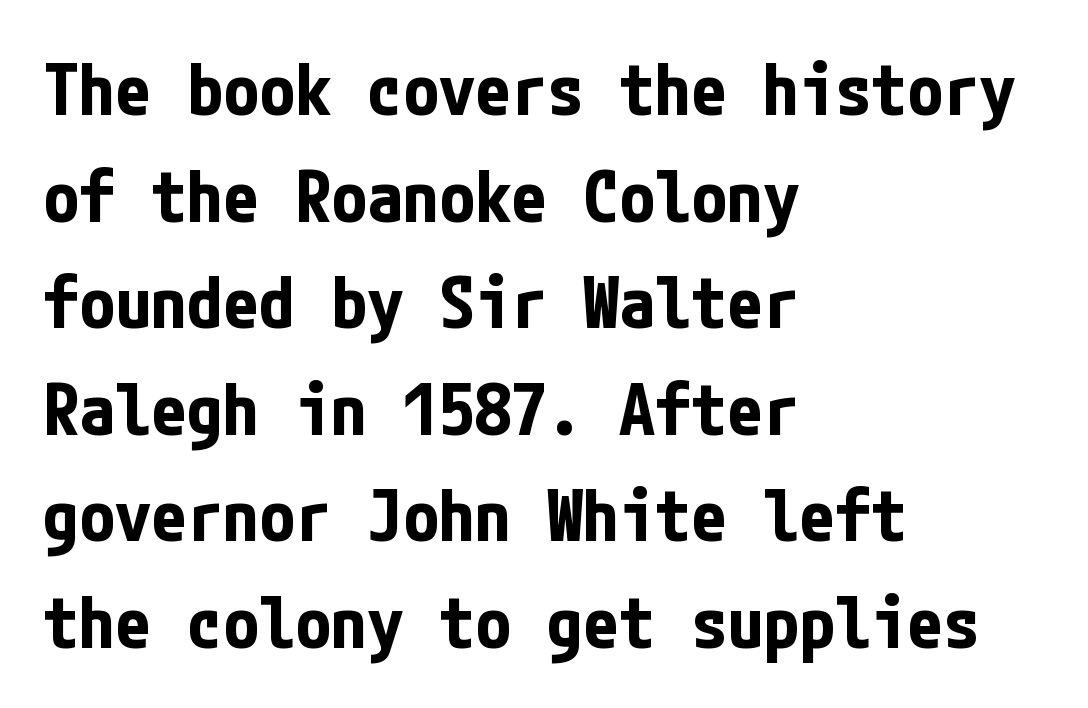
The string is rendered with underlining switched off. Spacing between characters is what you'd get straight out of the box. It's the straight-up-and-down kind of type. This sample uses a sans-serif face. In terms of leading, this rendering sits right in the middle.
